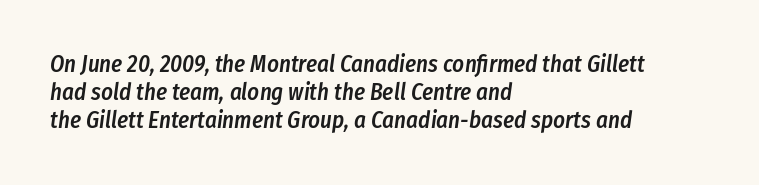
Q: Is the text bold? A: Semi-bold.
Q: Is the text italic (slanted)? A: Yes, it leans right by about 8 degrees.
Q: Is the text underlined? A: No.
Q: How is the paragraph aligned? A: Left-aligned.
Q: Is the spacing between letters normal or unusually wide? A: Normal.
